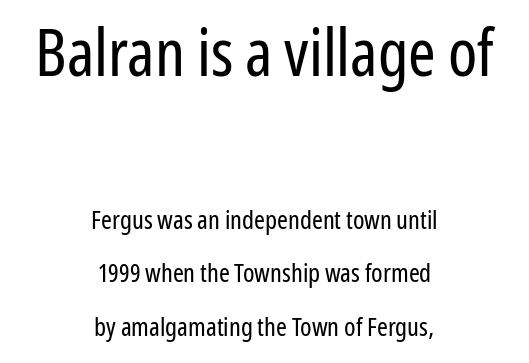
Grotesque or geometric, the face here clearly has no serifs. Caption: upper text group enlarged, lower text group reduced. A typesetter would call this proportional, since set widths differ per character. Each row of text sits above clean, open space. Is the stroke heavy? The answer is a plain regular-or-lighter. Where is the straight margin? There isn't one; the lines are centered.
